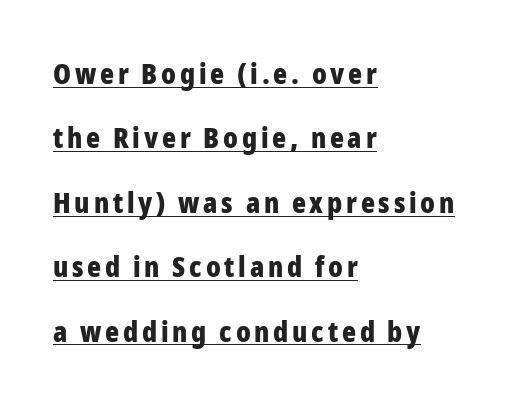
Honestly, the rows look like they've been pulled way apart. Compared with an ordinary text face, these strokes are far heavier — a full bold. Type style note: lacks serifs. The compositor pushed each line to the left boundary. Every character sits straight up, as roman type does.
